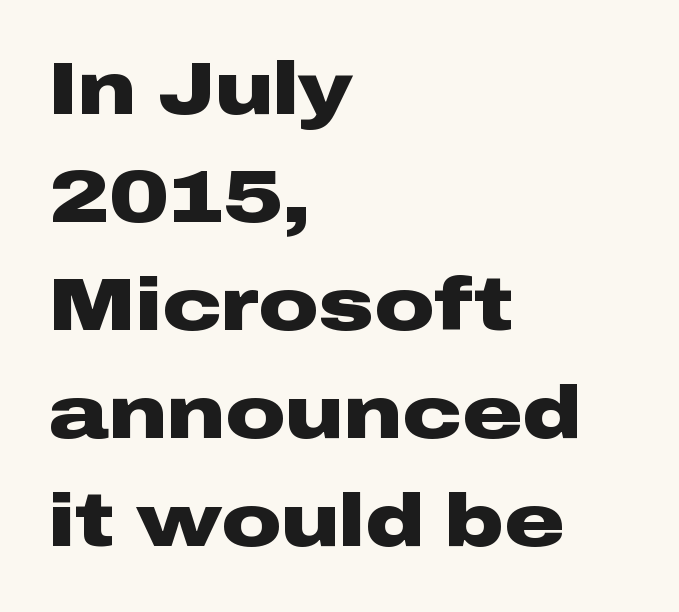
Q: Is the text bold? A: Yes.
Q: Is the text italic (slanted)? A: No, it is upright.
Q: Is the typeface a serif or a sans-serif typeface? A: Sans-serif.
Q: Is the text underlined? A: No.
Q: How is the paragraph aligned? A: Left-aligned.
Q: Is the spacing between letters normal or unusually wide? A: Normal.
Q: Is the spacing between lines tight, normal or loose? A: Normal.
Q: Width (condensed, normal, or wide)? A: Wide.
Q: Stroke contrast? A: Low.
Q: x-height? A: Medium.
Q: Monospaced? A: No.
